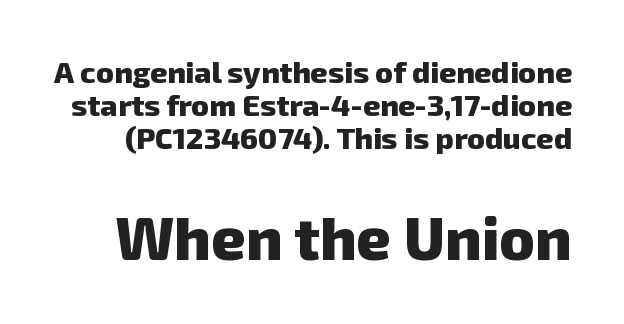
The image shows 60 px heavy sans-serif type; set tight line spacing (1.1x), normal letter spacing, not underlined; the second (bottom) block is 2.0x larger; low stroke contrast and a medium x-height.
